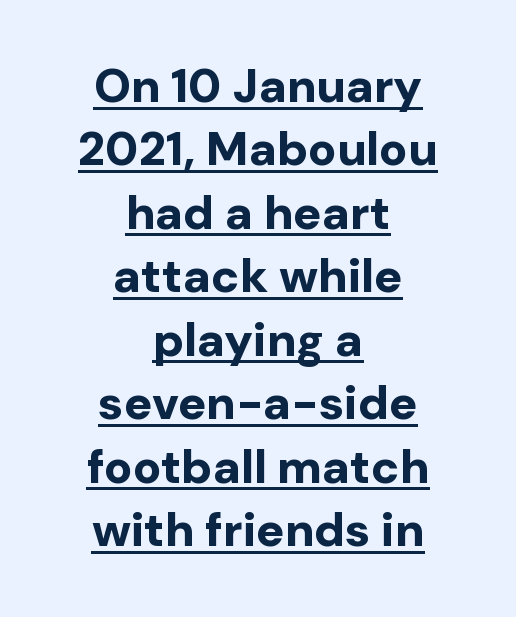
Q: Is the text bold? A: Yes.
Q: Is the text italic (slanted)? A: No, it is upright.
Q: Is the typeface a serif or a sans-serif typeface? A: Sans-serif.
Q: Is the text underlined? A: Yes.
Q: How is the paragraph aligned? A: Centered.
Q: Is the spacing between letters normal or unusually wide? A: Normal.
Q: Is the spacing between lines tight, normal or loose? A: Normal.
Q: Width (condensed, normal, or wide)? A: Normal.
Q: Stroke contrast? A: Low.
Q: x-height? A: Medium.
Q: Monospaced? A: No.
